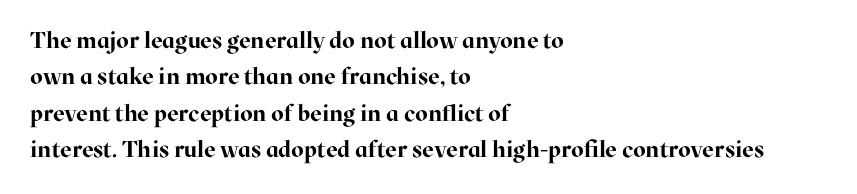
Q: Is the text bold? A: Yes.
Q: Is the text italic (slanted)? A: No, it is upright.
Q: Is the text underlined? A: No.
Q: How is the paragraph aligned? A: Left-aligned.
Q: Is the spacing between letters normal or unusually wide? A: Normal.
Q: Is the spacing between lines tight, normal or loose? A: Normal.
